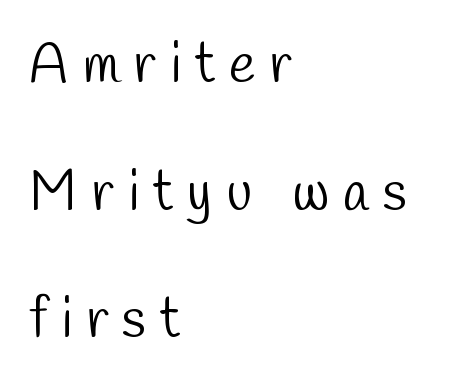
Q: Is the text bold? A: No.
Q: Is the typeface a serif or a sans-serif typeface? A: Sans-serif.
Q: Is the text underlined? A: No.
Q: How is the paragraph aligned? A: Left-aligned.
Q: Is the spacing between letters normal or unusually wide? A: Unusually wide.
Q: Is the spacing between lines tight, normal or loose? A: Loose.
Q: Width (condensed, normal, or wide)? A: Condensed.
Q: Stroke contrast? A: Low.
Q: x-height? A: Medium.
Q: Monospaced? A: No.
